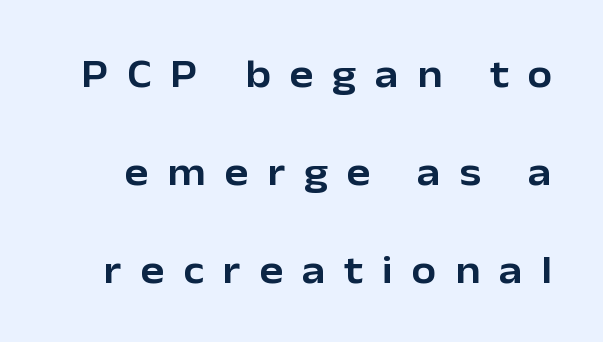
Q: Is the text italic (slanted)? A: No, it is upright.
Q: Is the typeface a serif or a sans-serif typeface? A: Sans-serif.
Q: Is the text underlined? A: No.
Q: Is the spacing between letters normal or unusually wide? A: Unusually wide.
Q: Is the spacing between lines tight, normal or loose? A: Loose.
Q: Width (condensed, normal, or wide)? A: Normal.
Q: Stroke contrast? A: Low.
Q: x-height? A: Medium.
Q: Monospaced? A: No.
